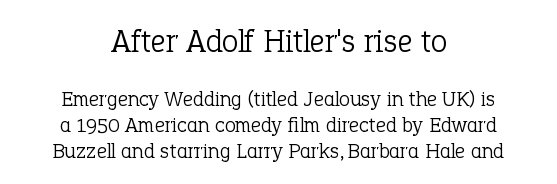
The typesetter chose a symmetrical, centered arrangement here. The letterforms sit shoulder to shoulder at normal distance. Spacing verdict: proportional, widths tailored to each character. Size contrast runs from large at the top to small at the bottom. Weight: in the light-to-regular range. Unlike a clean sans, this face finishes its strokes with serifs.
